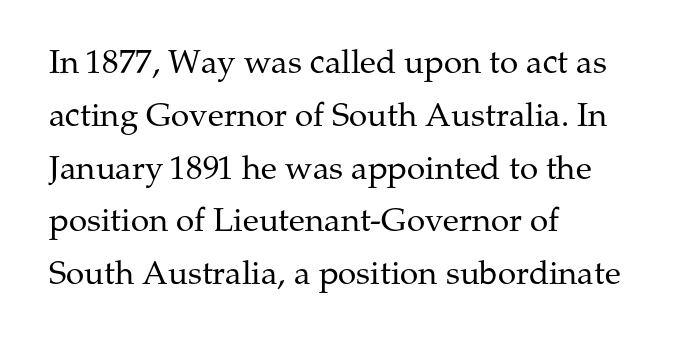
The image shows 33 px regular-weight serif type, upright; set left-aligned, normal line spacing (1.6x), normal letter spacing, not underlined; medium stroke contrast and a medium x-height.
